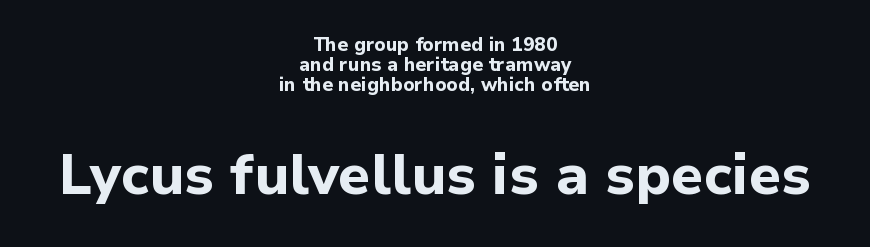
Horizontally, the lines are justified to the midpoint only. The composition opens small and finishes big. Nothing unusual about the tracking: characters are spaced as the font intends. Notice how thick the strokes are: this is what a full bold looks like.
